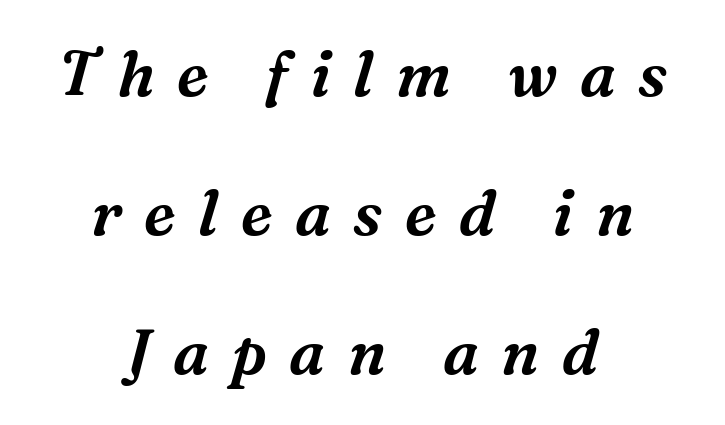
Alignment: centered. Type style note: has serifs. Bare-footed words on every line. Proportional: the letters do not fall into vertical columns. A great deal of white space separates one row of letters from the next.
